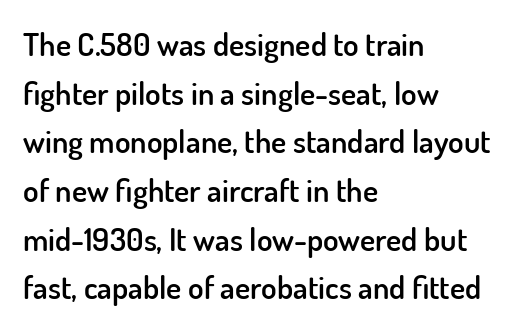
The image shows 32 px semibold sans-serif type, upright; set left-aligned, normal line spacing (1.52x), normal letter spacing, not underlined; low stroke contrast and a small x-height.
